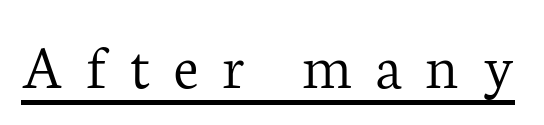
{"serif": "yes", "italic": "no", "bold": "no", "weight": "light", "width": "normal", "stroke_contrast": "low", "x_height": "medium", "monospaced": "no", "underline": "yes", "letter_spacing": "wide", "letter_spacing_em": 0.36, "glyph_px": 65}
